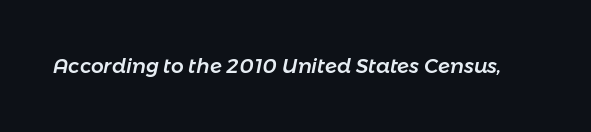
Q: Is the text italic (slanted)? A: Yes, it leans right by about 11 degrees.
Q: Is the text underlined? A: No.
Q: Is the spacing between letters normal or unusually wide? A: Normal.
